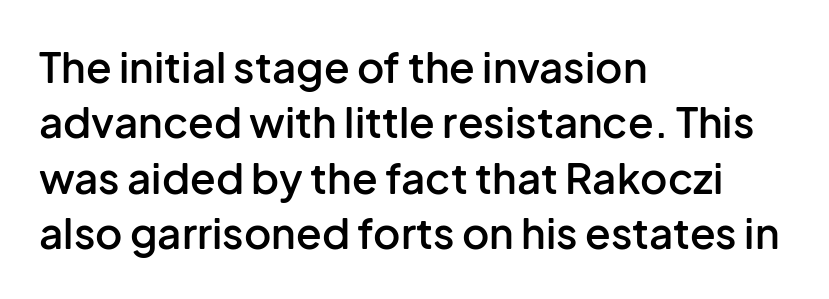
{"serif": "no", "italic": "no", "bold": "semi", "weight": "semibold", "width": "normal", "stroke_contrast": "low", "x_height": "medium", "monospaced": "no", "underline": "no", "align": "left", "line_spacing": "normal", "line_spacing_ratio": 1.32, "letter_spacing": "normal", "letter_spacing_em": 0.0, "glyph_px": 42}
